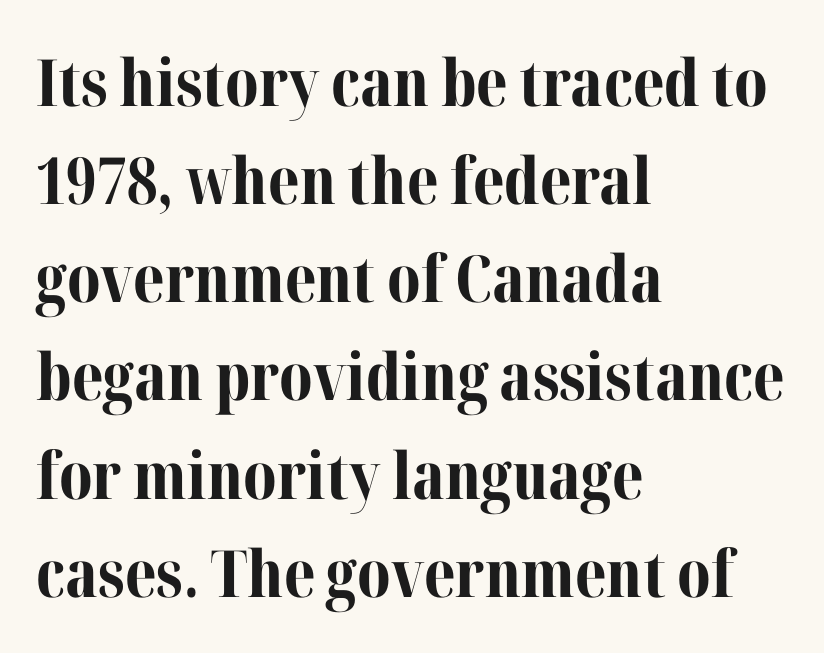
Q: Is the text bold? A: Yes.
Q: Is the text italic (slanted)? A: No, it is upright.
Q: Is the typeface a serif or a sans-serif typeface? A: Serif.
Q: Is the text underlined? A: No.
Q: How is the paragraph aligned? A: Left-aligned.
Q: Is the spacing between letters normal or unusually wide? A: Normal.
Q: Is the spacing between lines tight, normal or loose? A: Normal.
Q: Width (condensed, normal, or wide)? A: Normal.
Q: Stroke contrast? A: Medium.
Q: x-height? A: Medium.
Q: Monospaced? A: No.
